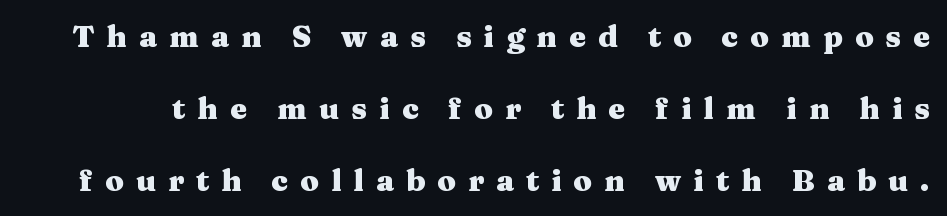
{"serif": "yes", "italic": "no", "bold": "yes", "weight": "heavy", "width": "wide", "stroke_contrast": "medium", "x_height": "medium", "monospaced": "no", "underline": "no", "line_spacing": "loose", "line_spacing_ratio": 2.4, "letter_spacing": "wide", "letter_spacing_em": 0.4, "glyph_px": 30}
